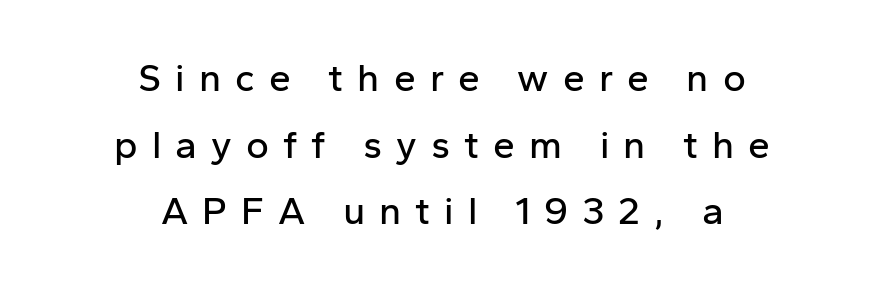
Italic? Not at all — the glyphs are vertical. The glyphs in this specimen are sans serif. Think of a printed novel: that variable character pitch is what you see here. Just letters on the line, the space beneath them empty.
